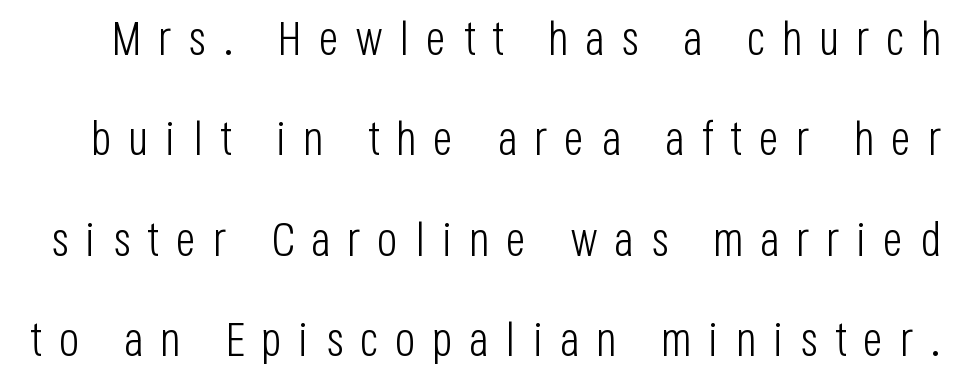
The rendering uses natural spacing where letterforms have individual widths. The lines are spread far apart with generous leading. Anything drawn beneath the words? Only blank space. The strokes carry an ordinary text weight at most. A roman cut, with each character standing at attention. Someone cranked the tracking dial way up on this one.
